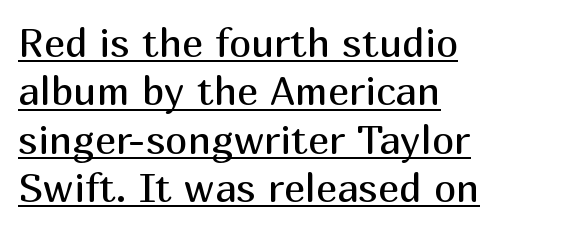
The image shows 40 px regular-weight sans-serif type, upright; set left-aligned, line spacing 1.21x, normal letter spacing, underlined; medium stroke contrast and a medium x-height.
